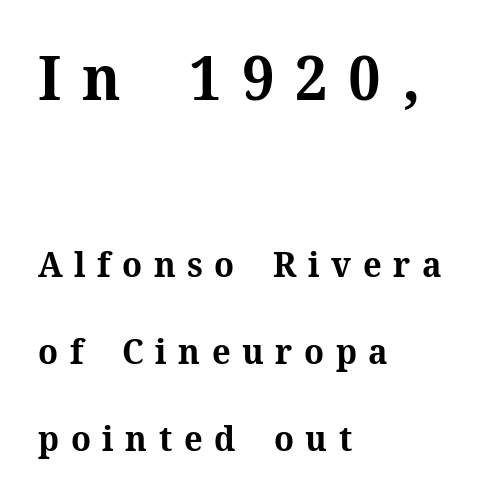
The leading is generous, giving the passage an open texture. The letters advance in unequal steps, a hallmark of proportional type. The space directly below the letters is spotless. Between these two stacked blocks, the higher one wins on size. This is roman type, the default non-slanted kind.
